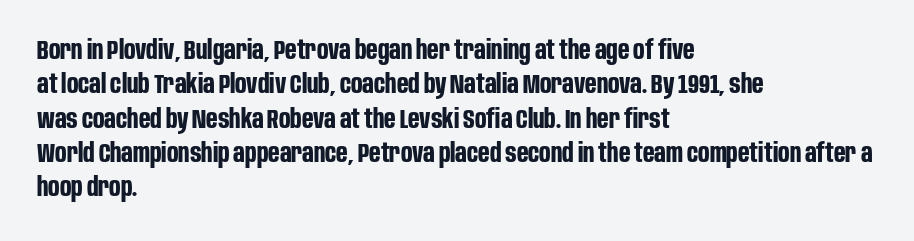
The image shows 27 px bold type, upright; set left-aligned, normal line spacing (1.27x), normal letter spacing, not underlined.
